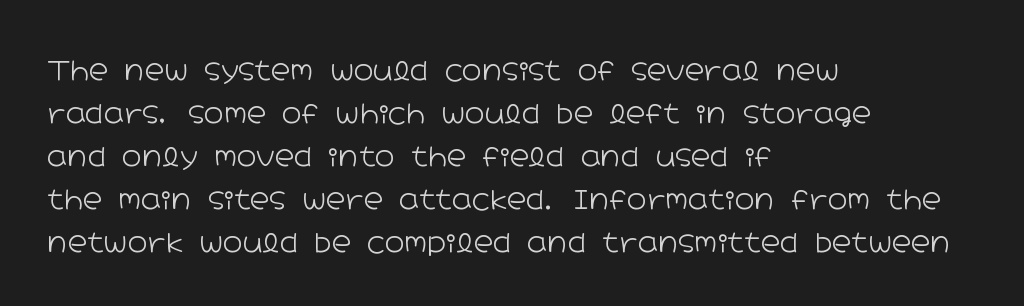
Q: Is the text bold? A: No.
Q: Is the text italic (slanted)? A: No, it is upright.
Q: Is the text underlined? A: No.
Q: How is the paragraph aligned? A: Left-aligned.
Q: Is the spacing between letters normal or unusually wide? A: Normal.
Q: Is the spacing between lines tight, normal or loose? A: Normal.
